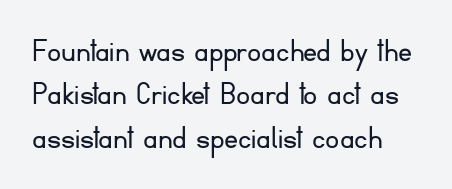
{"serif": "no", "italic": "no", "bold": "no", "weight": "light", "width": "normal", "stroke_contrast": "low", "x_height": "small", "monospaced": "no", "underline": "no", "line_spacing_ratio": 1.24, "letter_spacing": "normal", "letter_spacing_em": 0.0, "glyph_px": 35}
